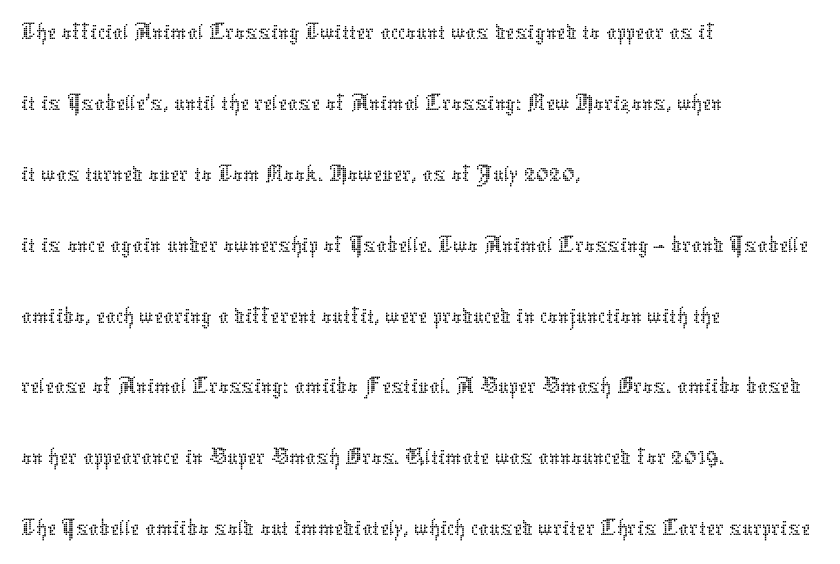
{"italic": "no", "bold": "no", "weight": "thin", "width": "normal", "stroke_contrast": "low", "x_height": "medium", "monospaced": "no", "underline": "no", "align": "left", "line_spacing": "normal", "line_spacing_ratio": 1.39, "letter_spacing": "normal", "letter_spacing_em": 0.0, "glyph_px": 51}
